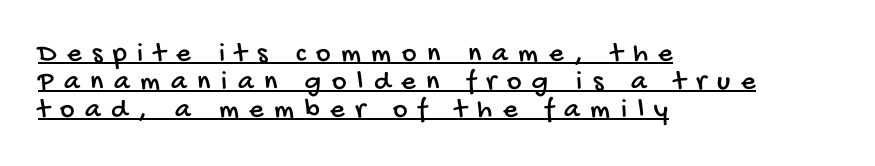
The image shows 28 px condensed sans-serif type; set left-aligned, tight line spacing (1.0x), unusually wide letter spacing (+0.38 em), underlined; low stroke contrast and a large x-height.
